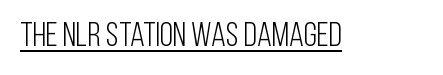
Q: Is the text bold? A: No.
Q: Is the text italic (slanted)? A: No, it is upright.
Q: Is the typeface a serif or a sans-serif typeface? A: Sans-serif.
Q: Is the text underlined? A: Yes.
Q: Is the spacing between letters normal or unusually wide? A: Normal.
Q: Width (condensed, normal, or wide)? A: Condensed.
Q: Stroke contrast? A: Low.
Q: x-height? A: Large.
Q: Monospaced? A: No.
